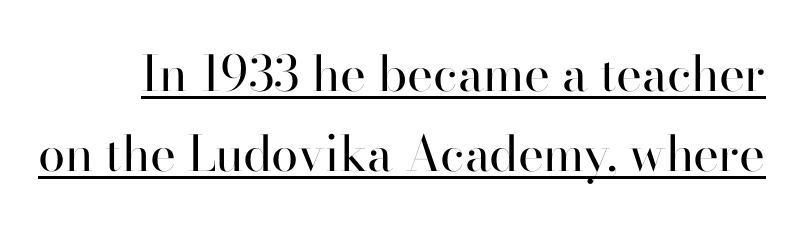
The image shows 49 px regular-weight sans-serif type, upright; set normal line spacing (1.63x), normal letter spacing, underlined; high stroke contrast and a small x-height.
